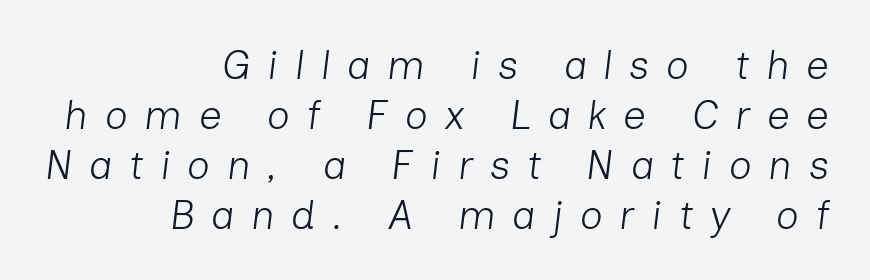
The image shows 40 px light type, italic (leaning right); set right-aligned, normal line spacing (1.25x), unusually wide letter spacing (+0.42 em), not underlined; low stroke contrast and a medium x-height.
